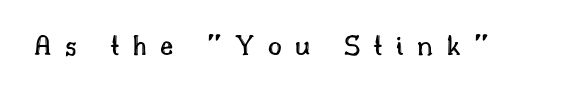
Q: Is the text italic (slanted)? A: No, it is upright.
Q: Is the text underlined? A: No.
Q: Is the spacing between letters normal or unusually wide? A: Unusually wide.
Q: Width (condensed, normal, or wide)? A: Normal.
Q: x-height? A: Small.
Q: Monospaced? A: No.
